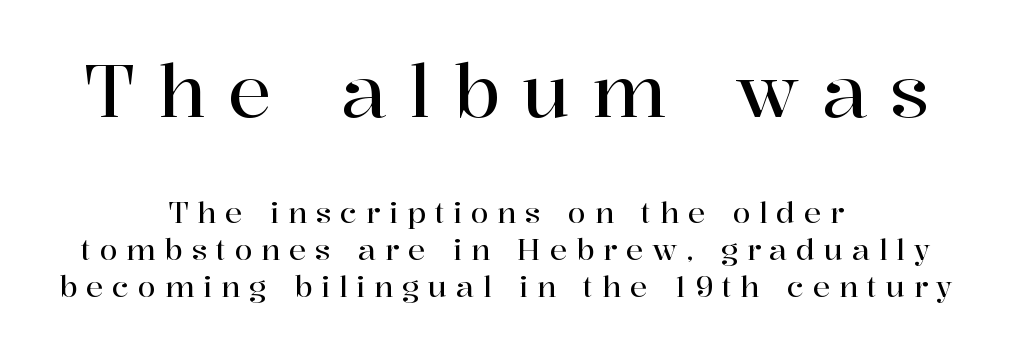
Q: Is the text italic (slanted)? A: No, it is upright.
Q: Is the typeface a serif or a sans-serif typeface? A: Serif.
Q: Is the text underlined? A: No.
Q: How is the paragraph aligned? A: Centered.
Q: Is the spacing between letters normal or unusually wide? A: Unusually wide.
Q: Is the spacing between lines tight, normal or loose? A: Normal.
Q: Which block of text is set in a larger size, the first (top) or the second (bottom)? A: The first (top) one.
Q: Width (condensed, normal, or wide)? A: Normal.
Q: Stroke contrast? A: High.
Q: x-height? A: Medium.
Q: Monospaced? A: No.
